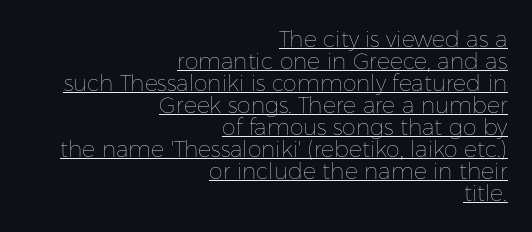
The image shows 22 px text type, upright; set right-aligned, tight line spacing (1.0x), normal letter spacing, underlined.
